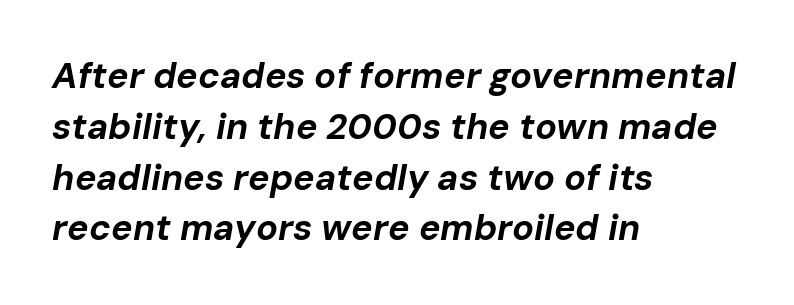
Quick note: interline space is typical. These lines are rendered in a variable-pitch font. The text carries the slant typical of an italic or oblique font. Casual observation: everything's shoved over to the left. Its strokes are broad and dark, the hallmark of bold type.
